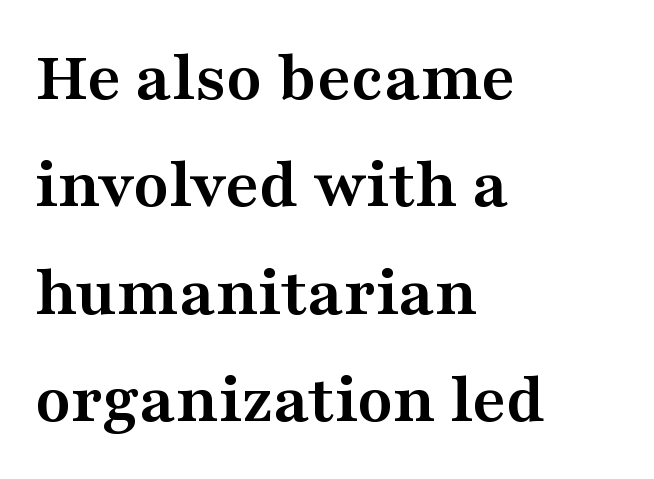
{"serif": "yes", "italic": "no", "bold": "yes", "weight": "semibold", "width": "wide", "stroke_contrast": "medium", "x_height": "medium", "monospaced": "no", "underline": "no", "align": "left", "line_spacing": "normal", "line_spacing_ratio": 1.49, "letter_spacing": "normal", "letter_spacing_em": 0.0, "glyph_px": 72}
